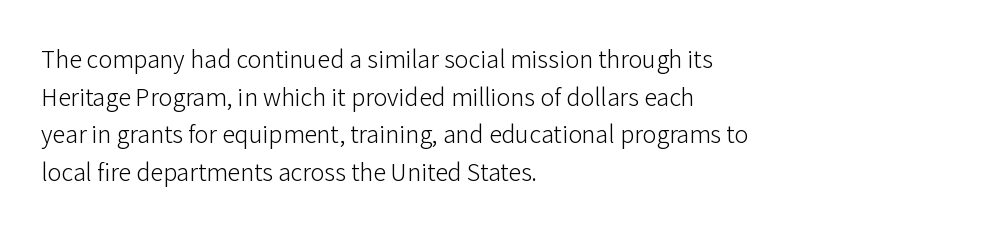
This sample is left-justified, so line endings fall wherever the words run out. Short note: letters normally spaced. These lines were composed using upright roman letters. Nothing heavy about these letters — not bold at all. The glyphs are unaccompanied by any horizontal stroke below them. Quick note: interline space is typical.
